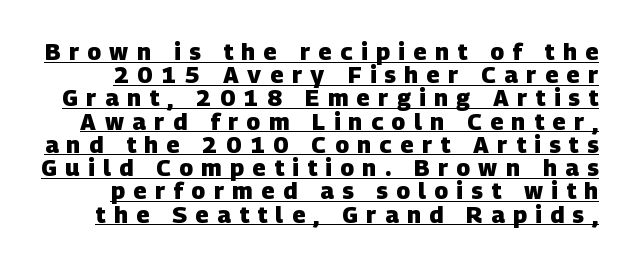
{"bold": "yes", "underline": "yes", "line_spacing": "tight", "line_spacing_ratio": 1.01, "letter_spacing": "wide", "letter_spacing_em": 0.37, "glyph_px": 23}
